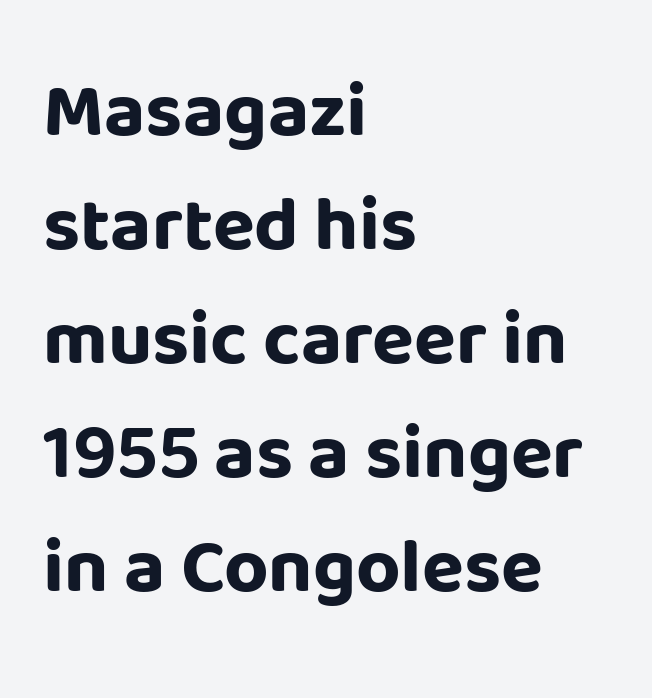
Q: Is the text bold? A: Yes.
Q: Is the text italic (slanted)? A: No, it is upright.
Q: Is the typeface a serif or a sans-serif typeface? A: Sans-serif.
Q: Is the text underlined? A: No.
Q: How is the paragraph aligned? A: Left-aligned.
Q: Is the spacing between letters normal or unusually wide? A: Normal.
Q: Is the spacing between lines tight, normal or loose? A: Normal.
Q: Width (condensed, normal, or wide)? A: Normal.
Q: Stroke contrast? A: Low.
Q: x-height? A: Large.
Q: Monospaced? A: No.
